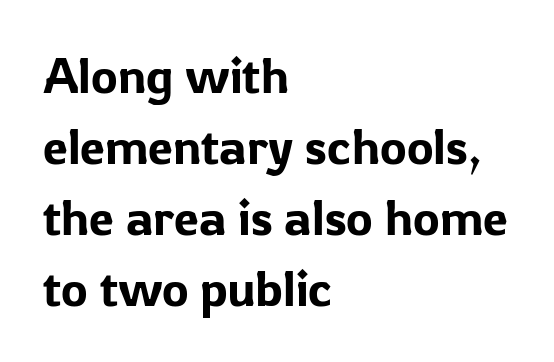
{"serif": "no", "italic": "no", "width": "normal", "stroke_contrast": "low", "x_height": "medium", "monospaced": "no", "underline": "no", "align": "left", "line_spacing": "normal", "line_spacing_ratio": 1.42, "letter_spacing": "normal", "letter_spacing_em": 0.0, "glyph_px": 50}
